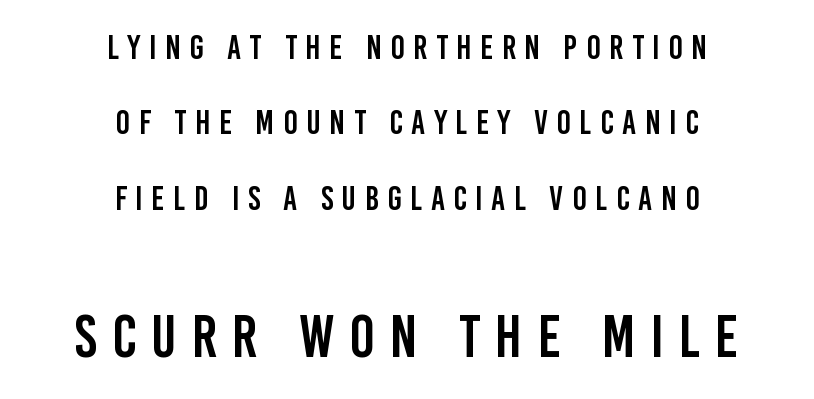
{"serif": "no", "italic": "no", "width": "condensed", "stroke_contrast": "low", "x_height": "large", "monospaced": "no", "underline": "no", "align": "center", "line_spacing": "loose", "line_spacing_ratio": 2.22, "letter_spacing": "wide", "letter_spacing_em": 0.25, "larger_block": "second", "size_ratio": 1.76, "glyph_px": 60}
